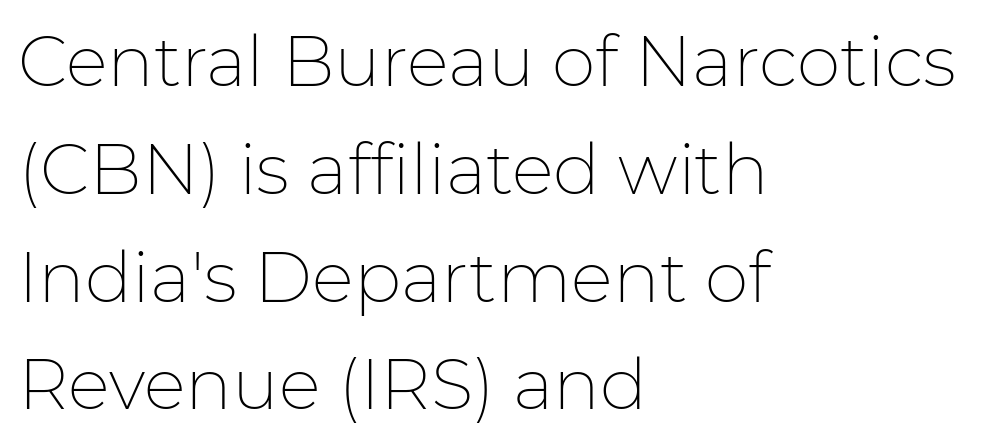
Q: Is the text bold? A: No.
Q: Is the text italic (slanted)? A: No, it is upright.
Q: Is the typeface a serif or a sans-serif typeface? A: Sans-serif.
Q: Is the text underlined? A: No.
Q: How is the paragraph aligned? A: Left-aligned.
Q: Is the spacing between letters normal or unusually wide? A: Normal.
Q: Is the spacing between lines tight, normal or loose? A: Normal.
Q: Width (condensed, normal, or wide)? A: Normal.
Q: Stroke contrast? A: Low.
Q: x-height? A: Medium.
Q: Monospaced? A: No.
